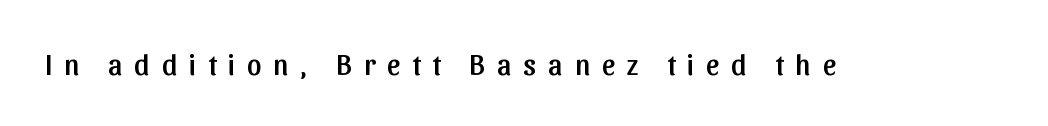
The passage shown is typed in a proportional face where columns would drift. Descenders hang freely into open space. The rendering inserts visible extra space after every character. The lettering stays uniformly vertical, giving the passage a roman look. You can tell from the bare stems that sans-serif type was used.
